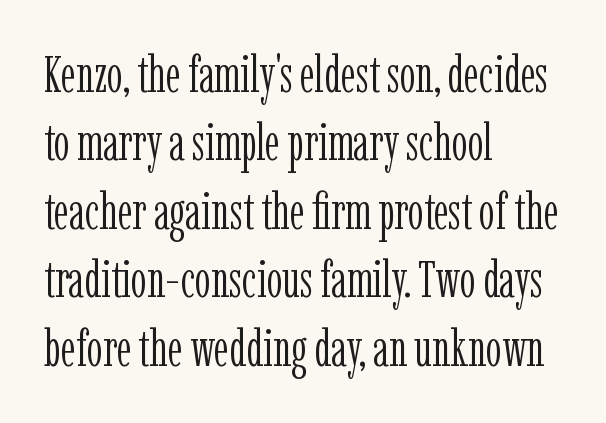
Q: Is the text bold? A: No.
Q: Is the text italic (slanted)? A: No, it is upright.
Q: Is the typeface a serif or a sans-serif typeface? A: Serif.
Q: Is the text underlined? A: No.
Q: How is the paragraph aligned? A: Left-aligned.
Q: Is the spacing between letters normal or unusually wide? A: Normal.
Q: Is the spacing between lines tight, normal or loose? A: Normal.
Q: Width (condensed, normal, or wide)? A: Condensed.
Q: Stroke contrast? A: Low.
Q: x-height? A: Medium.
Q: Monospaced? A: No.
